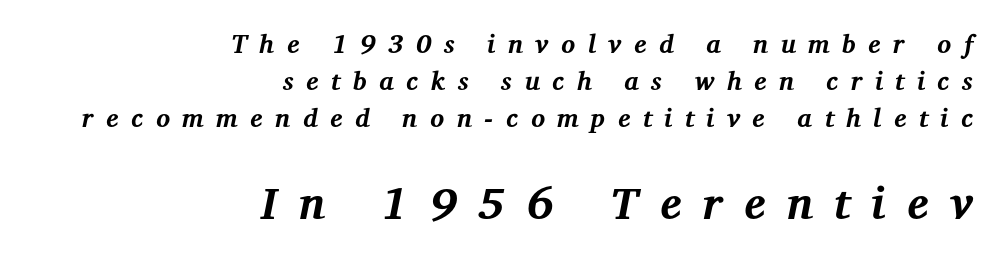
{"serif": "yes", "italic": "yes", "lean": "right", "slant_degrees": 12, "bold": "yes", "weight": "bold", "width": "normal", "stroke_contrast": "medium", "x_height": "medium", "monospaced": "no", "underline": "no", "align": "right", "line_spacing": "normal", "line_spacing_ratio": 1.42, "letter_spacing": "wide", "letter_spacing_em": 0.48, "larger_block": "second", "size_ratio": 1.73, "glyph_px": 45}
